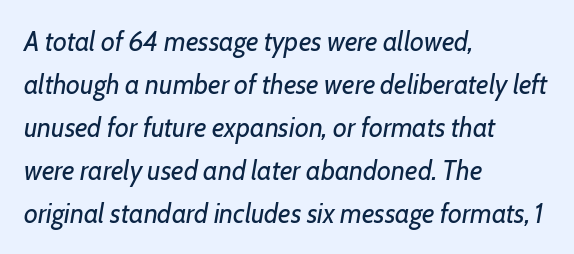
Reading down the block, your eye returns to a fixed left position each line. Is this a heavy cut? Hardly; it is regular or lighter. Descenders hang freely into open space. What's the leading like? Ordinary, nothing unusual. In terms of posture, this sample is oblique.
